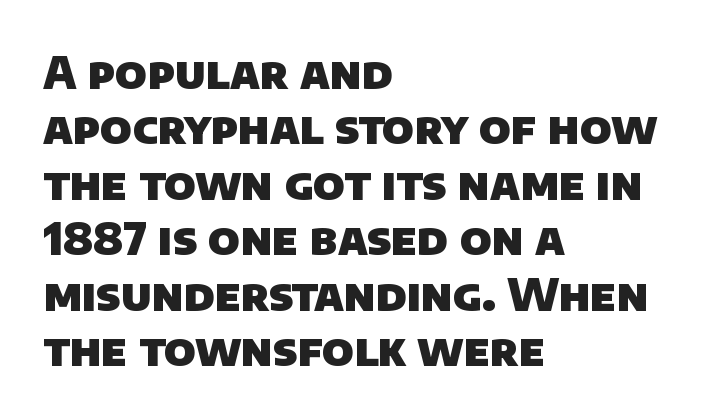
Where is the straight margin? On the left. The gaps between neighbouring characters are ordinary and unremarkable. The type family on display is of the sans-serif kind. A clean baseline with only descenders dipping below it. Is there much room between lines? A standard amount, neither cramped nor airy. The passage shown is typed in a proportional face where columns would drift.
